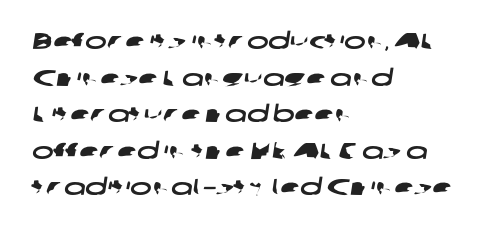
{"underline": "no", "align": "left", "line_spacing": "normal", "line_spacing_ratio": 1.59, "letter_spacing": "normal", "letter_spacing_em": 0.0, "glyph_px": 23}
